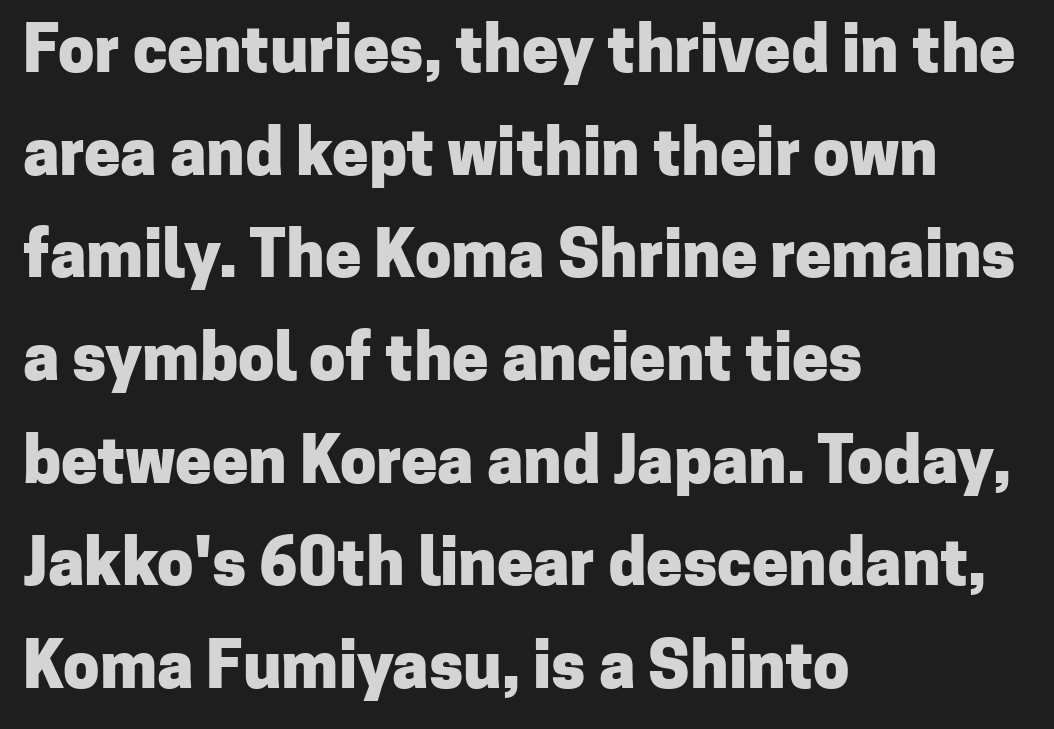
The image shows 65 px heavy sans-serif type, upright; set left-aligned, normal line spacing (1.58x), normal letter spacing, not underlined; low stroke contrast and a medium x-height.
